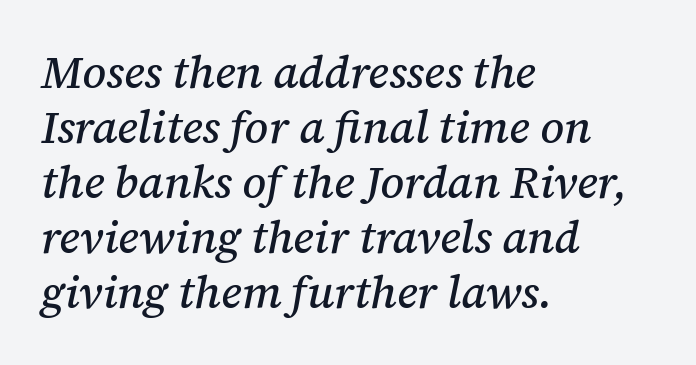
The image shows 45 px serif type, italic (leaning right); set left-aligned, line spacing 1.22x, normal letter spacing, not underlined; medium stroke contrast and a medium x-height.
